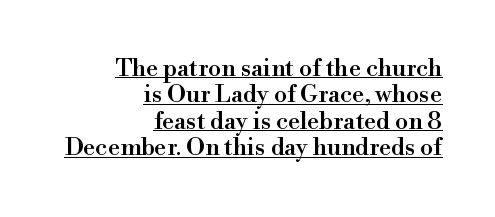
{"italic": "no", "underline": "yes", "align": "right", "line_spacing": "tight", "line_spacing_ratio": 1.1, "letter_spacing": "normal", "letter_spacing_em": 0.0, "glyph_px": 24}
